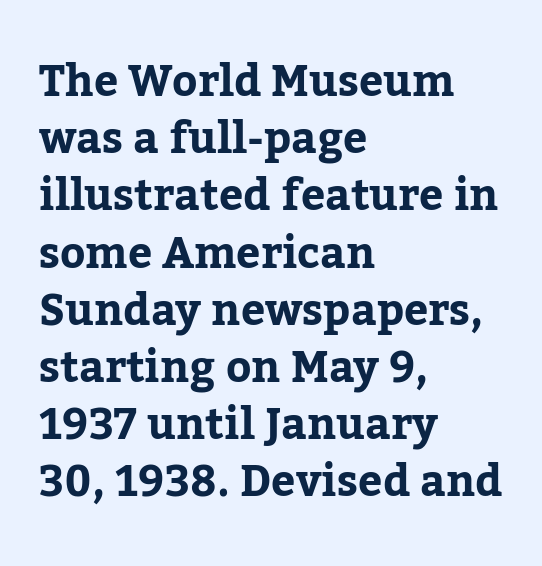
The image shows 43 px serif type, upright; set left-aligned, normal line spacing (1.33x), normal letter spacing, not underlined; low stroke contrast and a medium x-height.
